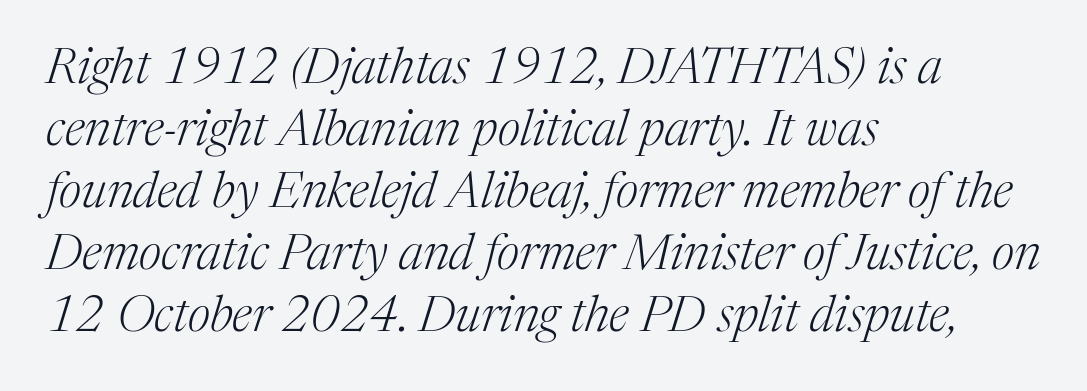
{"serif": "yes", "italic": "yes", "lean": "right", "slant_degrees": 17, "bold": "no", "weight": "light", "width": "normal", "stroke_contrast": "medium", "x_height": "medium", "monospaced": "no", "underline": "no", "align": "left", "line_spacing_ratio": 1.24, "letter_spacing": "normal", "letter_spacing_em": 0.0, "glyph_px": 50}
